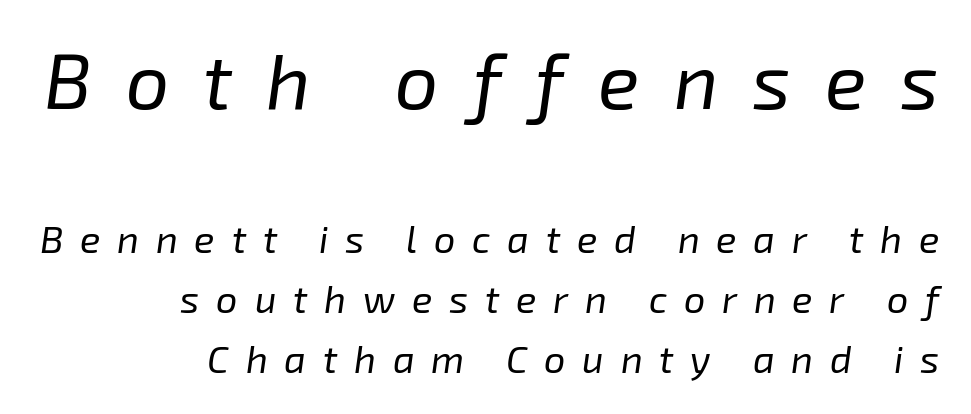
Weight: not bold — regular or lighter. A bare baseline throughout the passage. Characters follow at a spacing far wider than the type designer built in. Do the characters align in a grid? No, the font is proportional.
